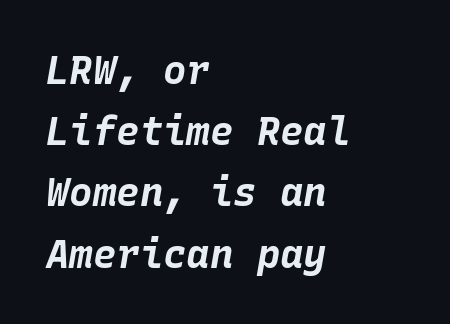
{"italic": "yes", "lean": "right", "slant_degrees": 10, "bold": "yes", "weight": "bold", "width": "normal", "stroke_contrast": "low", "x_height": "large", "monospaced": "yes", "underline": "no", "align": "left", "line_spacing": "normal", "line_spacing_ratio": 1.57, "letter_spacing": "normal", "letter_spacing_em": 0.0, "glyph_px": 39}
